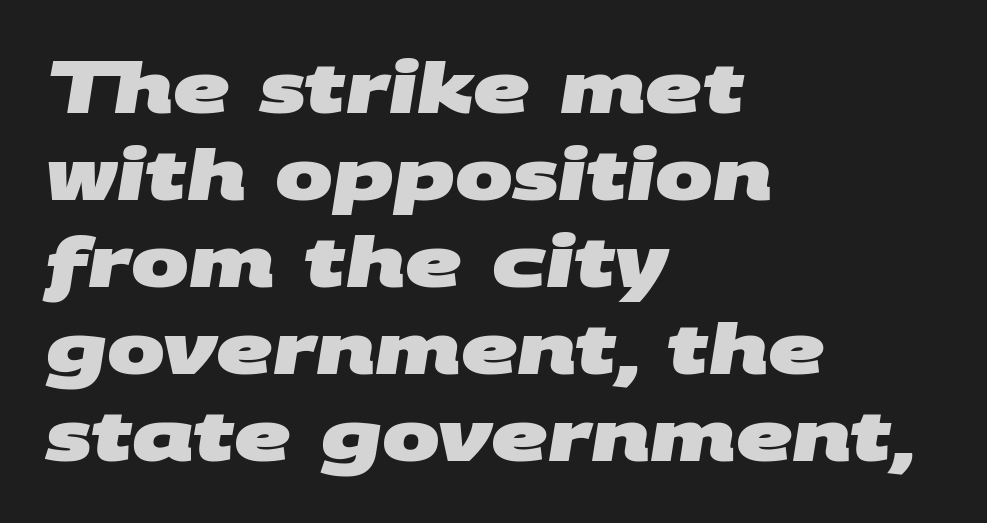
{"serif": "no", "bold": "yes", "weight": "heavy", "width": "wide", "stroke_contrast": "medium", "x_height": "large", "monospaced": "no", "underline": "no", "align": "left", "line_spacing": "normal", "line_spacing_ratio": 1.26, "letter_spacing": "normal", "letter_spacing_em": 0.0, "glyph_px": 69}
